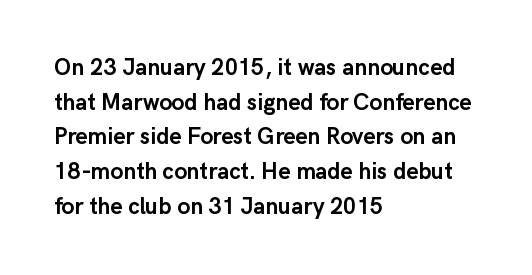
The image shows 23 px bold type, upright; set left-aligned, normal line spacing (1.51x), normal letter spacing, not underlined.
